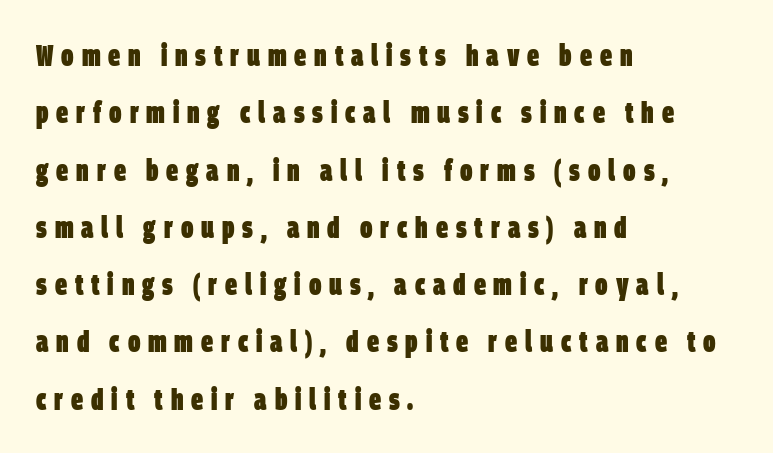
Check where the strokes stop: nothing finishes them off — pure sans. These lines have a slow, spaced-out rhythm from letter to letter. Varying glyph widths throughout — classic text-font behaviour. The glyphs are unaccompanied by any horizontal stroke below them. These words are printed bold, with thick strokes throughout.
